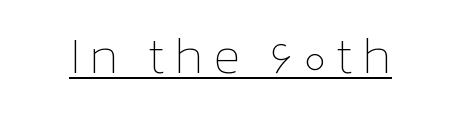
Q: Is the text bold? A: No.
Q: Is the text italic (slanted)? A: No, it is upright.
Q: Is the text underlined? A: Yes.
Q: Width (condensed, normal, or wide)? A: Normal.
Q: Stroke contrast? A: Low.
Q: x-height? A: Medium.
Q: Monospaced? A: No.
